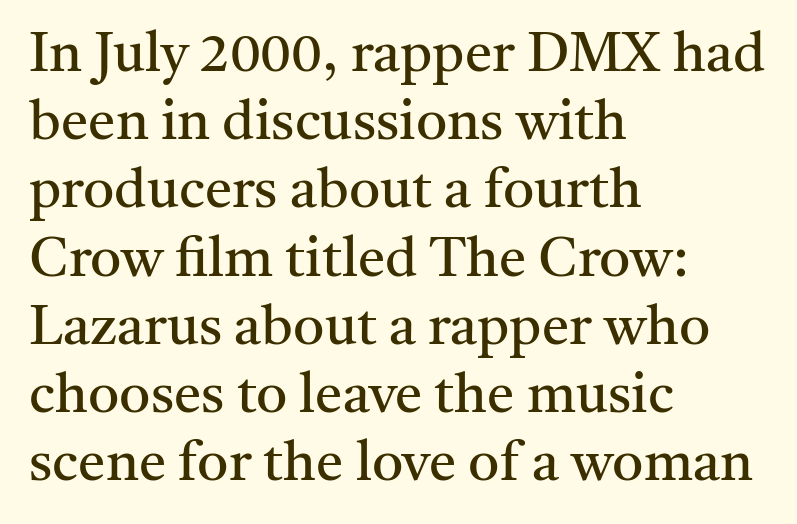
Q: Is the text bold? A: No.
Q: Is the text italic (slanted)? A: No, it is upright.
Q: Is the typeface a serif or a sans-serif typeface? A: Serif.
Q: Is the text underlined? A: No.
Q: How is the paragraph aligned? A: Left-aligned.
Q: Is the spacing between letters normal or unusually wide? A: Normal.
Q: Width (condensed, normal, or wide)? A: Normal.
Q: Stroke contrast? A: Medium.
Q: x-height? A: Medium.
Q: Monospaced? A: No.
